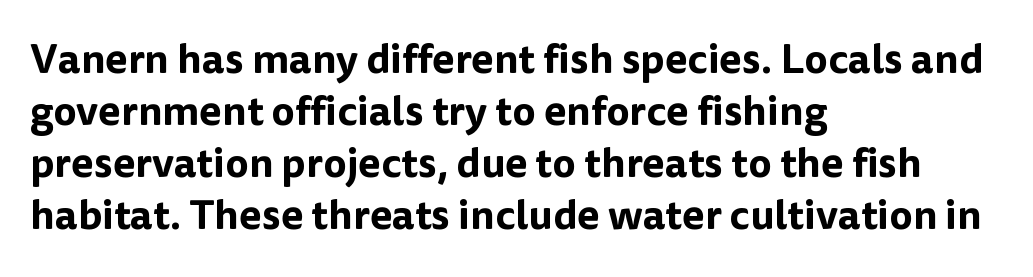
{"serif": "no", "italic": "no", "width": "normal", "stroke_contrast": "low", "x_height": "medium", "monospaced": "no", "underline": "no", "align": "left", "line_spacing": "normal", "line_spacing_ratio": 1.27, "letter_spacing": "normal", "letter_spacing_em": 0.0, "glyph_px": 41}
